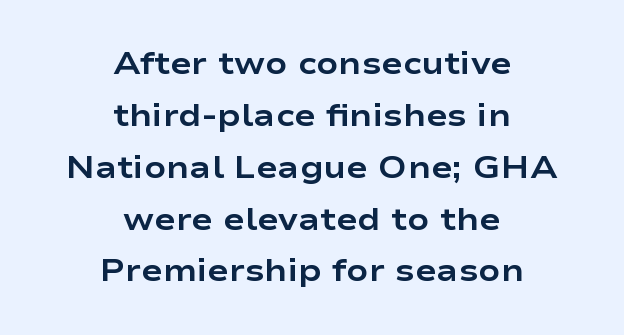
{"serif": "no", "italic": "no", "bold": "yes", "weight": "bold", "width": "wide", "stroke_contrast": "low", "x_height": "medium", "monospaced": "no", "underline": "no", "align": "center", "line_spacing": "normal", "line_spacing_ratio": 1.62, "letter_spacing": "normal", "letter_spacing_em": 0.0, "glyph_px": 32}
